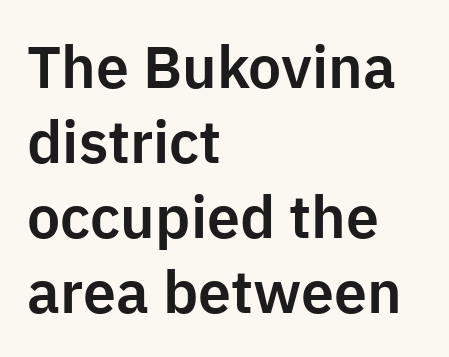
Just letters on the line, the space beneath them empty. The typography opts for an upright posture over an oblique one. Here the designer chose a conventional face with non-uniform glyph widths. Font category for this specimen: sans-serif.
